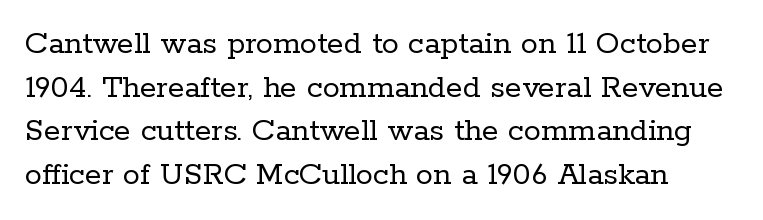
{"serif": "yes", "italic": "no", "bold": "no", "weight": "regular", "width": "normal", "stroke_contrast": "low", "x_height": "medium", "monospaced": "no", "underline": "no", "line_spacing": "normal", "line_spacing_ratio": 1.28, "letter_spacing": "normal", "letter_spacing_em": 0.0, "glyph_px": 34}
